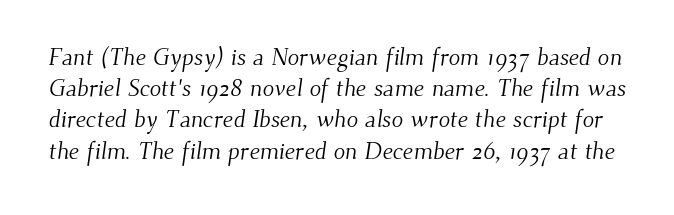
Quick note: interline space is typical. The gap between lines stays unmarked. Stroke thickness stays within the range of a standard reading face or lighter. Here the glyphs are tracked normally, forming tight word shapes.
